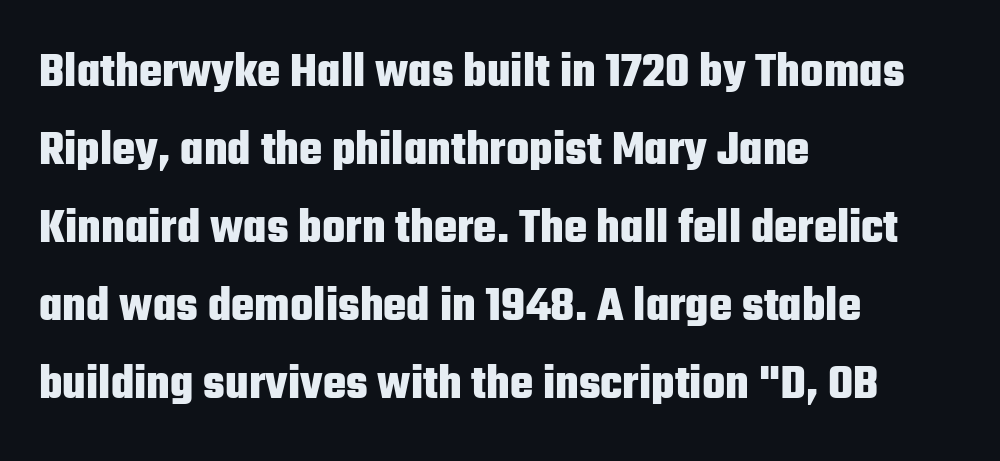
{"serif": "no", "italic": "no", "bold": "yes", "weight": "heavy", "width": "condensed", "stroke_contrast": "low", "x_height": "medium", "monospaced": "no", "underline": "no", "align": "left", "line_spacing": "normal", "line_spacing_ratio": 1.59, "letter_spacing": "normal", "letter_spacing_em": 0.0, "glyph_px": 49}
